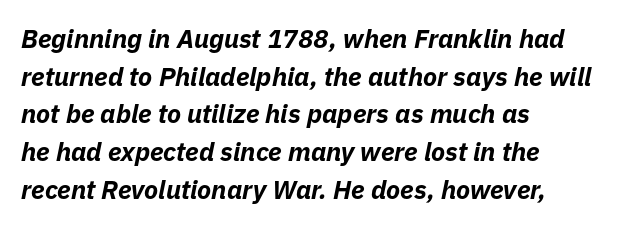
{"italic": "yes", "lean": "right", "slant_degrees": 11, "bold": "yes", "underline": "no", "align": "left", "line_spacing": "normal", "line_spacing_ratio": 1.45, "letter_spacing": "normal", "letter_spacing_em": 0.0, "glyph_px": 26}
